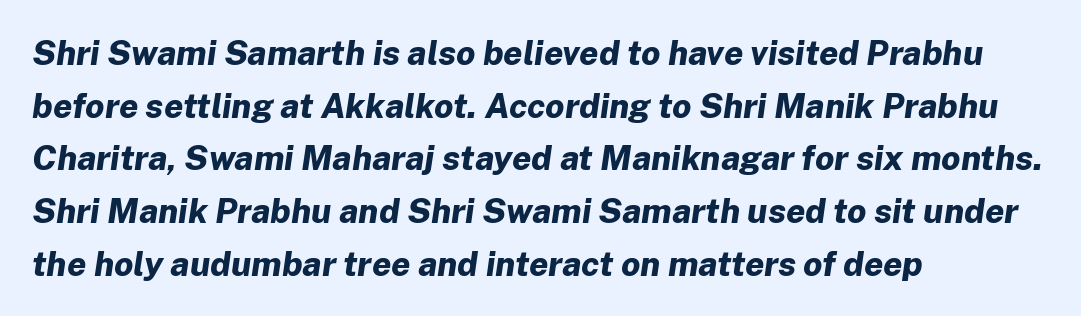
{"italic": "yes", "lean": "right", "slant_degrees": 8, "bold": "yes", "weight": "bold", "width": "normal", "stroke_contrast": "low", "x_height": "medium", "monospaced": "no", "underline": "no", "align": "left", "line_spacing": "normal", "line_spacing_ratio": 1.55, "letter_spacing": "normal", "letter_spacing_em": 0.0, "glyph_px": 34}
